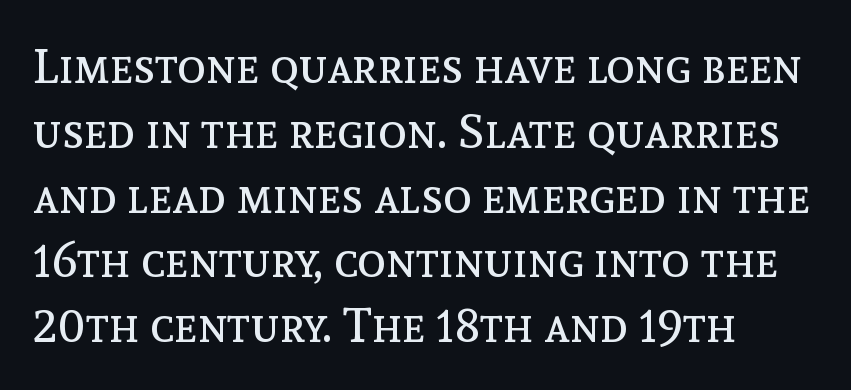
Q: Is the text bold? A: No.
Q: Is the text italic (slanted)? A: No, it is upright.
Q: Is the text underlined? A: No.
Q: How is the paragraph aligned? A: Left-aligned.
Q: Is the spacing between letters normal or unusually wide? A: Normal.
Q: Is the spacing between lines tight, normal or loose? A: Normal.
Q: Width (condensed, normal, or wide)? A: Normal.
Q: x-height? A: Medium.
Q: Monospaced? A: No.
